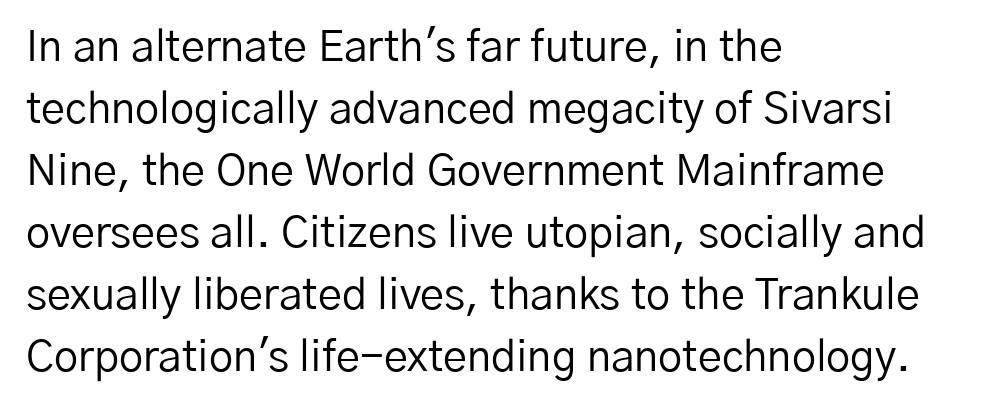
Q: Is the text bold? A: No.
Q: Is the text italic (slanted)? A: No, it is upright.
Q: Is the typeface a serif or a sans-serif typeface? A: Sans-serif.
Q: Is the text underlined? A: No.
Q: How is the paragraph aligned? A: Left-aligned.
Q: Is the spacing between letters normal or unusually wide? A: Normal.
Q: Is the spacing between lines tight, normal or loose? A: Normal.
Q: Width (condensed, normal, or wide)? A: Normal.
Q: Stroke contrast? A: Low.
Q: x-height? A: Medium.
Q: Monospaced? A: No.
